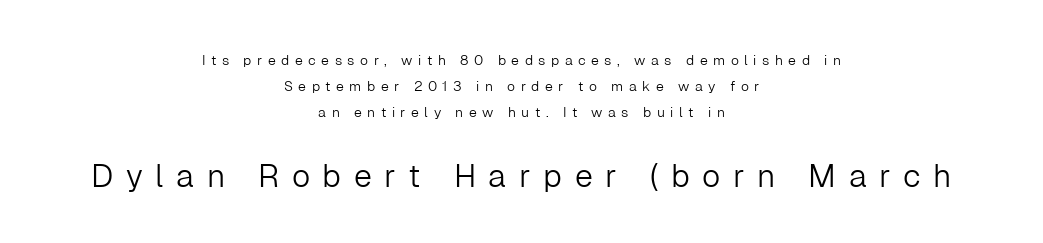
The image shows 32 px light sans-serif type, upright; set centered, line spacing 1.87x, unusually wide letter spacing (+0.39 em), not underlined; the second (bottom) block is 2.29x larger; low stroke contrast and a medium x-height.
